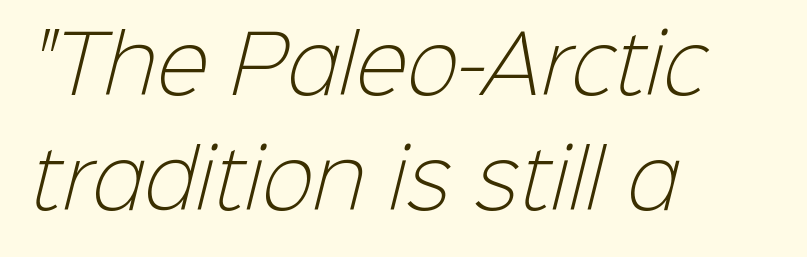
Q: Is the text bold? A: No.
Q: Is the typeface a serif or a sans-serif typeface? A: Sans-serif.
Q: Is the text underlined? A: No.
Q: How is the paragraph aligned? A: Left-aligned.
Q: Is the spacing between letters normal or unusually wide? A: Normal.
Q: Is the spacing between lines tight, normal or loose? A: Normal.
Q: Width (condensed, normal, or wide)? A: Normal.
Q: Stroke contrast? A: Low.
Q: x-height? A: Medium.
Q: Monospaced? A: No.
